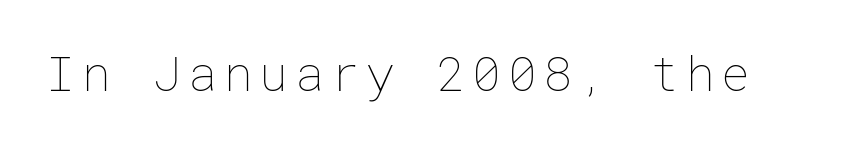
{"italic": "no", "bold": "no", "weight": "thin", "width": "normal", "stroke_contrast": "low", "x_height": "medium", "underline": "no", "glyph_px": 48}
